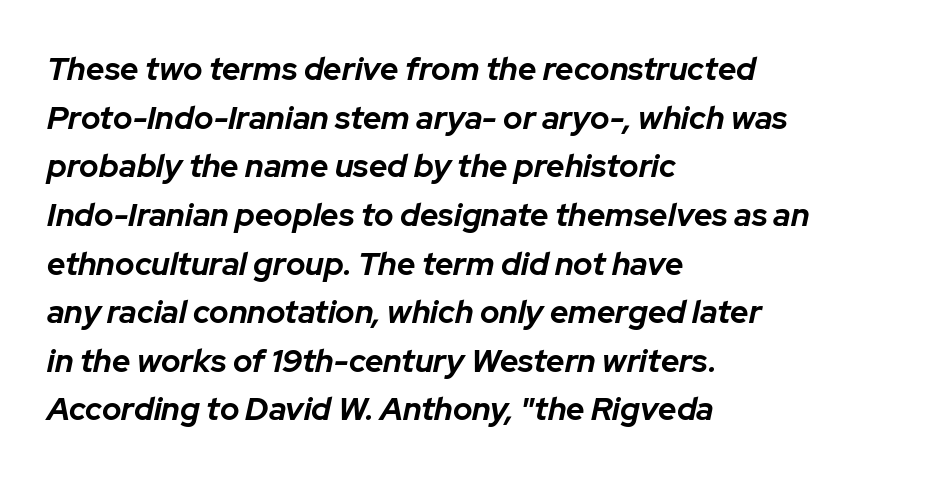
The image shows 32 px bold type, italic (leaning right); set left-aligned, normal line spacing (1.52x), normal letter spacing, not underlined; low stroke contrast and a medium x-height.
